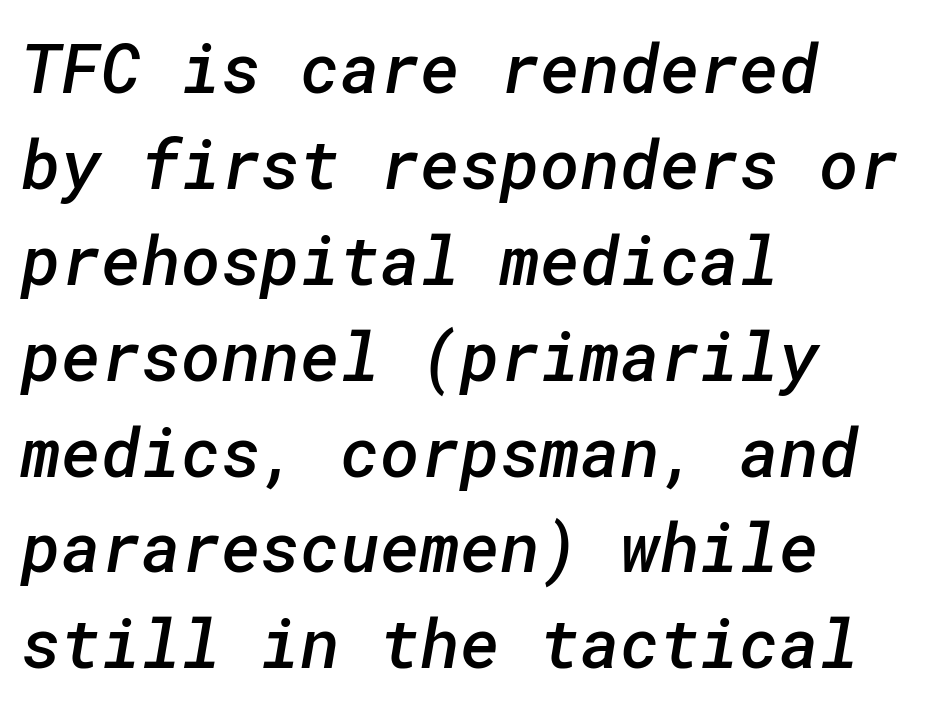
Q: Is the text bold? A: Semi-bold.
Q: Is the typeface a serif or a sans-serif typeface? A: Sans-serif.
Q: Is the text underlined? A: No.
Q: How is the paragraph aligned? A: Left-aligned.
Q: Is the spacing between letters normal or unusually wide? A: Normal.
Q: Is the spacing between lines tight, normal or loose? A: Normal.
Q: Width (condensed, normal, or wide)? A: Normal.
Q: Stroke contrast? A: Low.
Q: x-height? A: Medium.
